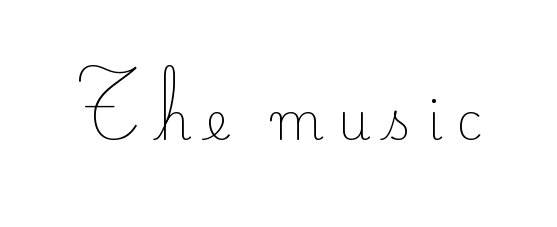
The image shows 51 px light serif type, upright; set unusually wide letter spacing (+0.28 em), not underlined; low stroke contrast and a small x-height.
